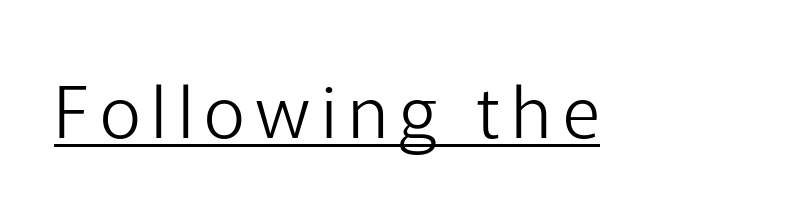
{"serif": "no", "italic": "no", "bold": "no", "weight": "light", "width": "normal", "stroke_contrast": "low", "x_height": "medium", "monospaced": "no", "underline": "yes", "glyph_px": 72}
